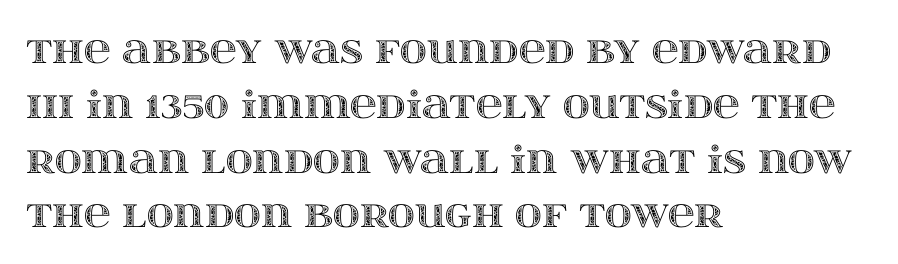
Q: Is the text italic (slanted)? A: No, it is upright.
Q: Is the text underlined? A: No.
Q: How is the paragraph aligned? A: Left-aligned.
Q: Is the spacing between letters normal or unusually wide? A: Normal.
Q: Is the spacing between lines tight, normal or loose? A: Normal.
Q: Width (condensed, normal, or wide)? A: Wide.
Q: x-height? A: Large.
Q: Monospaced? A: No.
